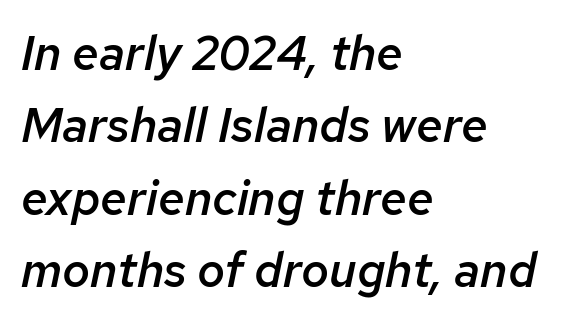
Compared with typical body copy, the letter spacing here is the same. Notice the strokes are somewhat thickened but not fully heavy: this is a semibold. The rag falls on the right side of this text block. The baseline area is clear.
